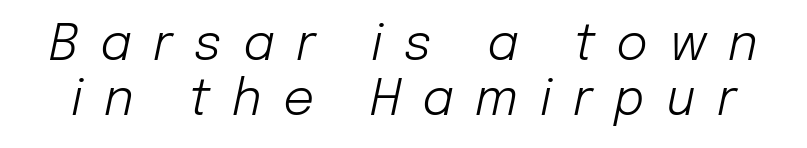
{"italic": "yes", "lean": "right", "slant_degrees": 12, "bold": "no", "weight": "light", "width": "normal", "stroke_contrast": "low", "x_height": "medium", "monospaced": "no", "underline": "no", "line_spacing": "tight", "line_spacing_ratio": 1.12, "letter_spacing": "wide", "letter_spacing_em": 0.44, "glyph_px": 49}
